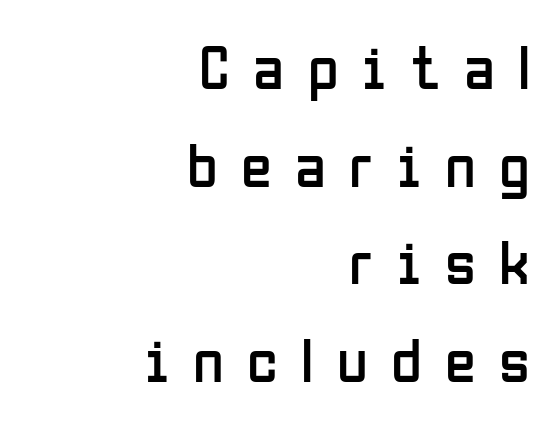
{"serif": "no", "italic": "no", "bold": "no", "weight": "regular", "width": "condensed", "stroke_contrast": "low", "x_height": "medium", "monospaced": "no", "underline": "no", "align": "right", "line_spacing": "normal", "line_spacing_ratio": 1.55, "letter_spacing": "wide", "letter_spacing_em": 0.37, "glyph_px": 63}
